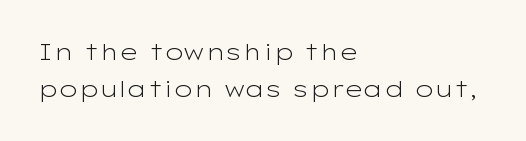
{"italic": "no", "bold": "no", "underline": "no", "align": "left", "line_spacing": "normal", "line_spacing_ratio": 1.62, "letter_spacing": "normal", "letter_spacing_em": 0.0, "glyph_px": 23}
